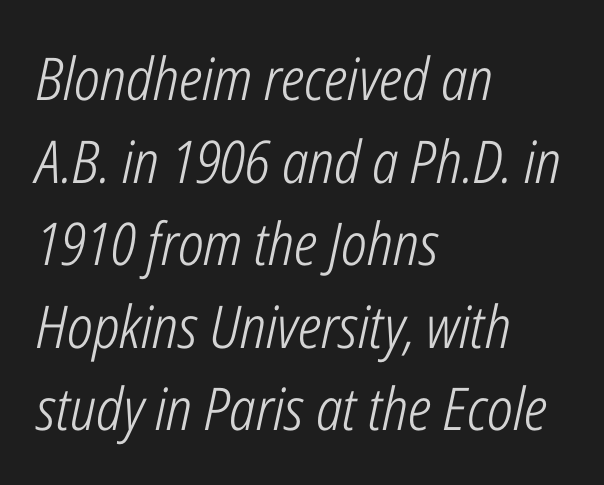
Q: Is the text bold? A: No.
Q: Is the text italic (slanted)? A: Yes, it leans right by about 12 degrees.
Q: Is the text underlined? A: No.
Q: How is the paragraph aligned? A: Left-aligned.
Q: Is the spacing between letters normal or unusually wide? A: Normal.
Q: Is the spacing between lines tight, normal or loose? A: Normal.
Q: Width (condensed, normal, or wide)? A: Condensed.
Q: Stroke contrast? A: Low.
Q: x-height? A: Medium.
Q: Monospaced? A: No.
